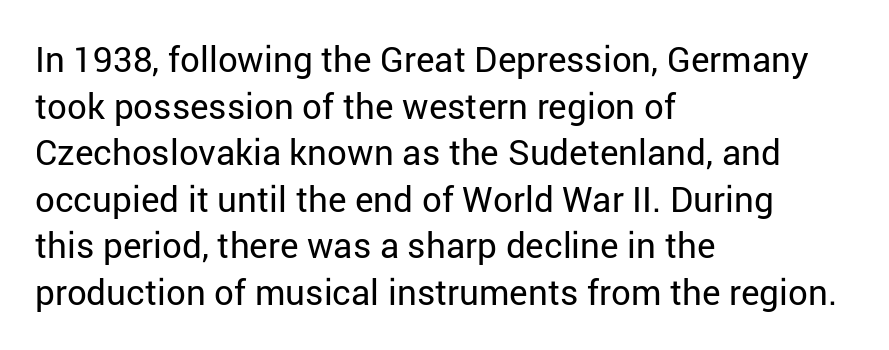
The image shows 35 px regular-weight sans-serif type, upright; set left-aligned, normal line spacing (1.33x), normal letter spacing, not underlined; low stroke contrast and a medium x-height.
